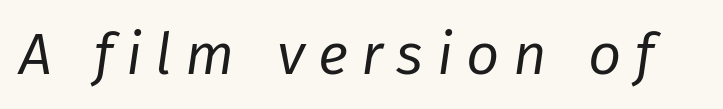
{"italic": "yes", "lean": "right", "slant_degrees": 8, "bold": "no", "weight": "regular", "width": "normal", "stroke_contrast": "low", "x_height": "medium", "monospaced": "no", "underline": "no", "letter_spacing": "wide", "letter_spacing_em": 0.23, "glyph_px": 58}
